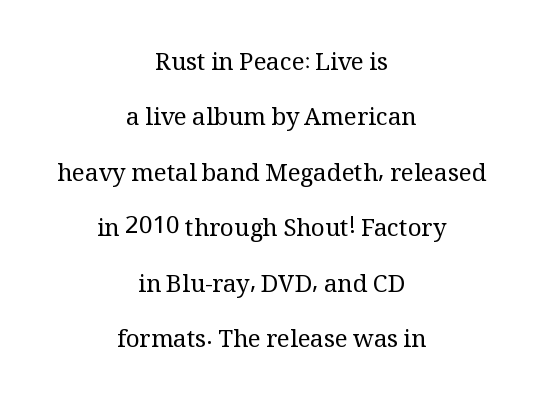
Q: Is the text bold? A: No.
Q: Is the text italic (slanted)? A: No, it is upright.
Q: Is the text underlined? A: No.
Q: How is the paragraph aligned? A: Centered.
Q: Is the spacing between letters normal or unusually wide? A: Normal.
Q: Is the spacing between lines tight, normal or loose? A: Loose.
